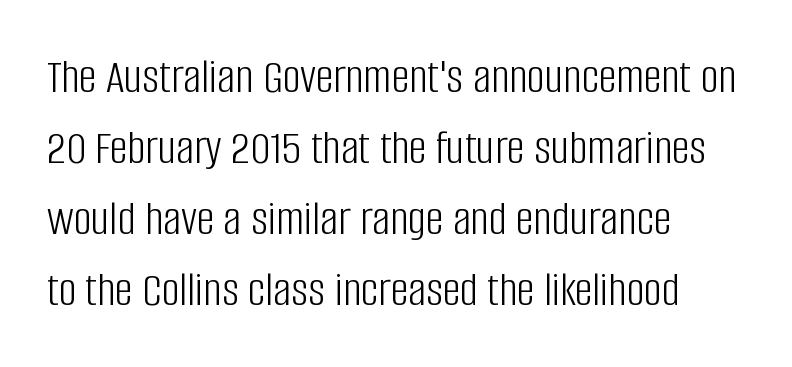
Descenders are the only things crossing below the line. Do the characters align in a grid? No, the font is proportional. The lines sit at an ordinary, default distance from one another. To sum up the face: it is a sans, with no serifs. The typesetting does not lean heavy: it is not bold.
